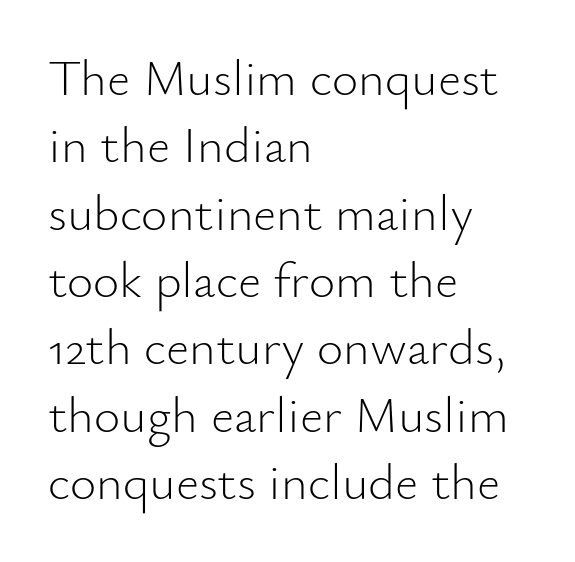
Q: Is the text bold? A: No.
Q: Is the text italic (slanted)? A: No, it is upright.
Q: Is the typeface a serif or a sans-serif typeface? A: Sans-serif.
Q: Is the text underlined? A: No.
Q: How is the paragraph aligned? A: Left-aligned.
Q: Is the spacing between letters normal or unusually wide? A: Normal.
Q: Is the spacing between lines tight, normal or loose? A: Normal.
Q: Width (condensed, normal, or wide)? A: Normal.
Q: Stroke contrast? A: Low.
Q: x-height? A: Small.
Q: Monospaced? A: No.
